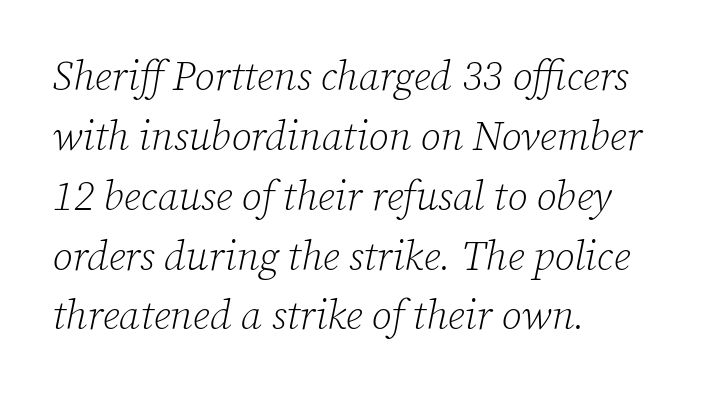
Is the type slanted? Yes — the strokes lean at a clear angle. These lines are rendered in a variable-pitch font. Compared with a typical body face, this is equally light or lighter still. A typesetter would label this face a serif. In CSS terms this would be text-align: left. In terms of letterspacing, this is plain default setting.
